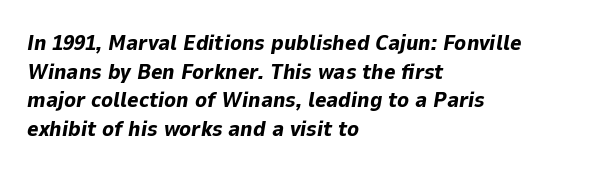
Interline gaps are of average width in this sample. Rendered with sloped, italic letterforms. The gaps between neighbouring characters are ordinary and unremarkable. Beneath every word, the page is bare. Set as a true bold cut, around the 700 mark. Every row of glyphs begins at an identical x-position on the left.
